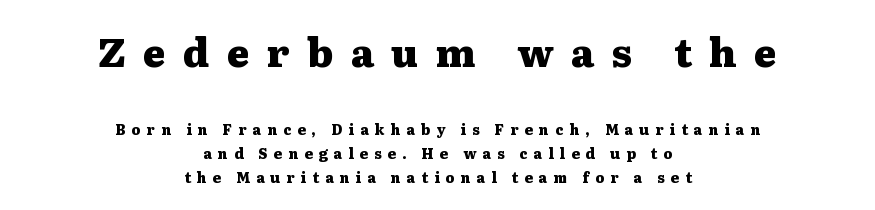
{"serif": "yes", "italic": "no", "bold": "yes", "weight": "heavy", "width": "wide", "stroke_contrast": "medium", "x_height": "medium", "monospaced": "no", "underline": "no", "align": "center", "line_spacing": "normal", "line_spacing_ratio": 1.7, "letter_spacing": "wide", "letter_spacing_em": 0.44, "larger_block": "first", "size_ratio": 2.79, "glyph_px": 39}
